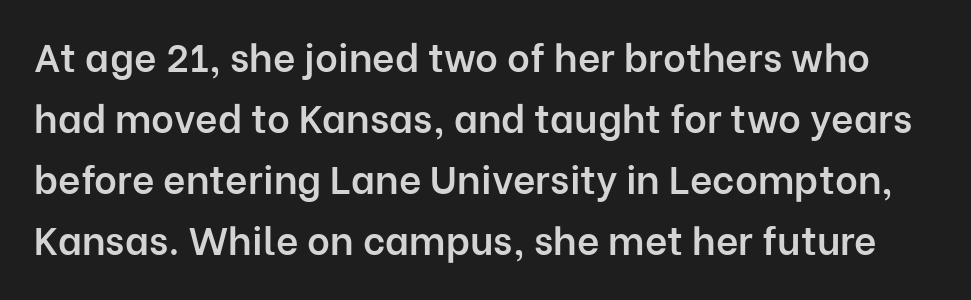
Q: Is the text bold? A: Semi-bold.
Q: Is the text italic (slanted)? A: No, it is upright.
Q: Is the typeface a serif or a sans-serif typeface? A: Sans-serif.
Q: Is the text underlined? A: No.
Q: Is the spacing between letters normal or unusually wide? A: Normal.
Q: Is the spacing between lines tight, normal or loose? A: Normal.
Q: Width (condensed, normal, or wide)? A: Normal.
Q: Stroke contrast? A: Low.
Q: x-height? A: Medium.
Q: Monospaced? A: No.
